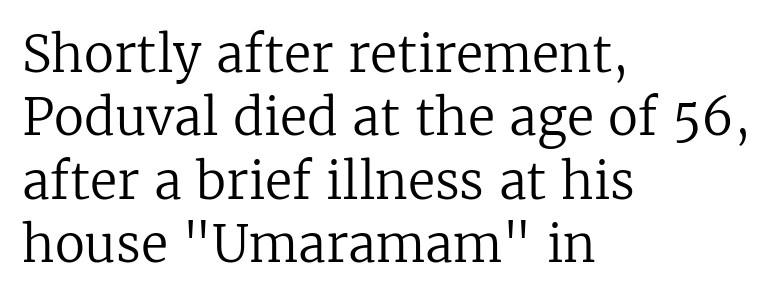
The image shows 50 px regular-weight serif type, upright; set left-aligned, normal line spacing (1.27x), normal letter spacing, not underlined; low stroke contrast and a medium x-height.
